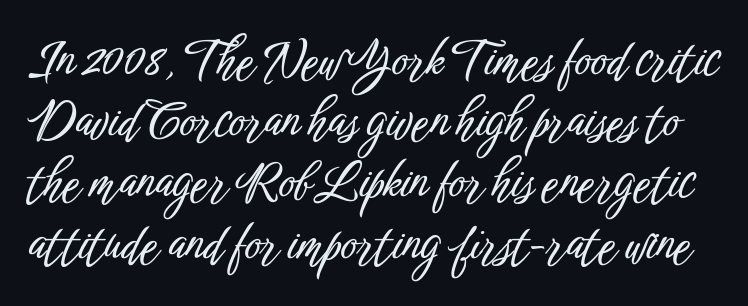
Q: Is the text italic (slanted)? A: Yes.
Q: Is the typeface a serif or a sans-serif typeface? A: Sans-serif.
Q: Is the text underlined? A: No.
Q: Is the spacing between letters normal or unusually wide? A: Normal.
Q: Is the spacing between lines tight, normal or loose? A: Normal.
Q: Width (condensed, normal, or wide)? A: Condensed.
Q: Stroke contrast? A: Low.
Q: x-height? A: Medium.
Q: Monospaced? A: No.
